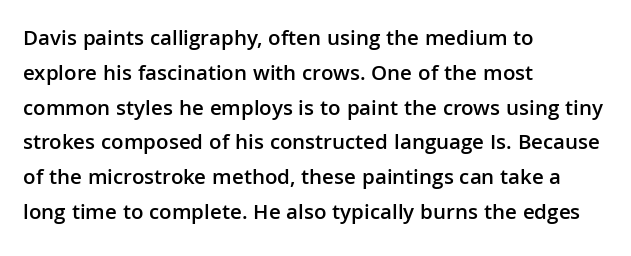
The image shows 22 px text type, upright; set left-aligned, normal line spacing (1.58x), normal letter spacing, not underlined.
